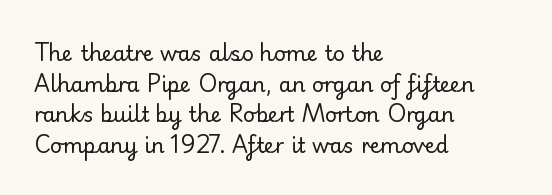
Q: Is the text bold? A: No.
Q: Is the text italic (slanted)? A: No, it is upright.
Q: Is the text underlined? A: No.
Q: How is the paragraph aligned? A: Left-aligned.
Q: Is the spacing between letters normal or unusually wide? A: Normal.
Q: Is the spacing between lines tight, normal or loose? A: Normal.
